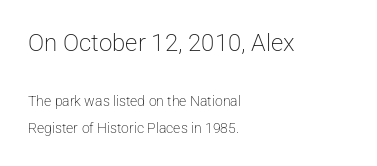
Notice how the passage keeps a crisp vertical edge on the left only. The letters stand upright; this is a roman face. Large over small — that's the arrangement of the two blocks here. Airy leading. The rendering keeps characters at their native spacing.
